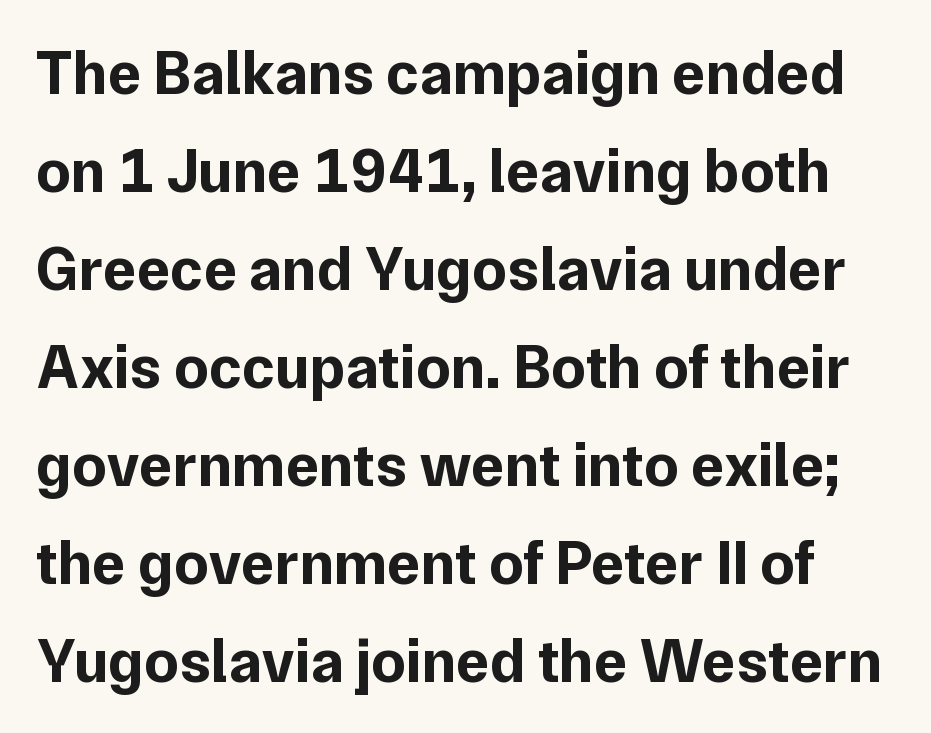
The image shows 62 px bold sans-serif type, upright; set normal line spacing (1.58x), normal letter spacing, not underlined; low stroke contrast and a medium x-height.
